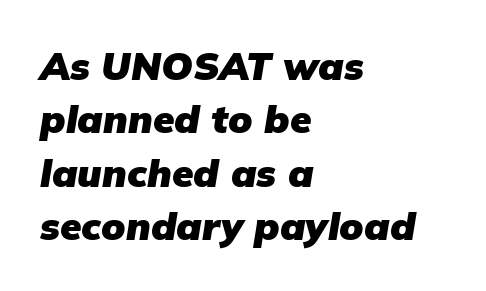
Is the block centered? No — it sits flush against the left margin. Looks like regular typesetting: each glyph gets only the width it needs. Any mark beneath the type? The region is blank. Its strokes are broad and dark, the hallmark of bold type. The horizontal fit of the characters is conventional and even.
